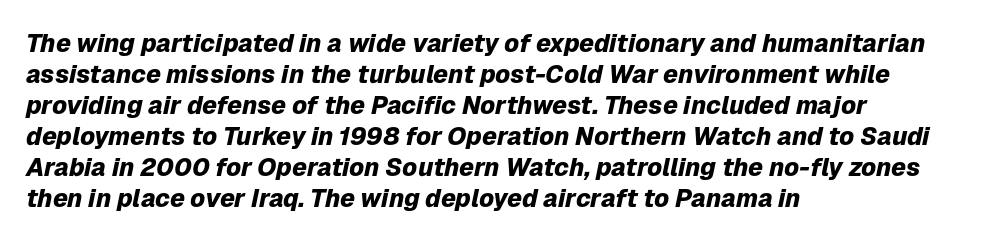
{"italic": "yes", "lean": "right", "slant_degrees": 12, "bold": "yes", "underline": "no", "align": "left", "line_spacing_ratio": 1.24, "letter_spacing": "normal", "letter_spacing_em": 0.0, "glyph_px": 25}
